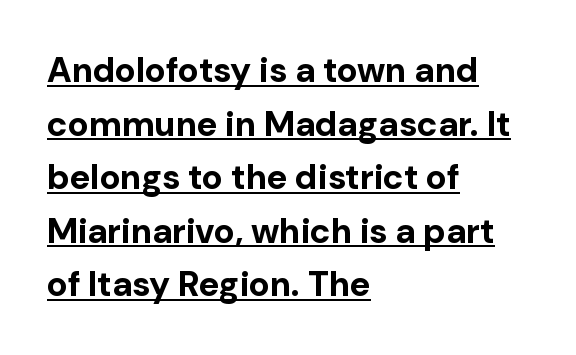
The image shows 35 px bold sans-serif type, upright; set left-aligned, normal line spacing (1.53x), normal letter spacing, underlined; low stroke contrast and a medium x-height.
